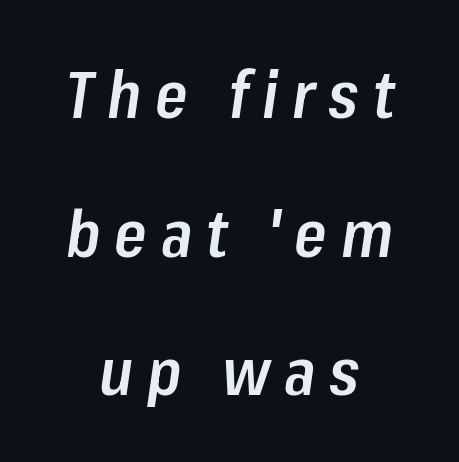
{"italic": "yes", "lean": "right", "slant_degrees": 8, "bold": "semi", "weight": "semibold", "width": "condensed", "stroke_contrast": "low", "x_height": "medium", "monospaced": "no", "underline": "no", "align": "center", "line_spacing": "loose", "line_spacing_ratio": 2.1, "letter_spacing": "wide", "letter_spacing_em": 0.21, "glyph_px": 66}
